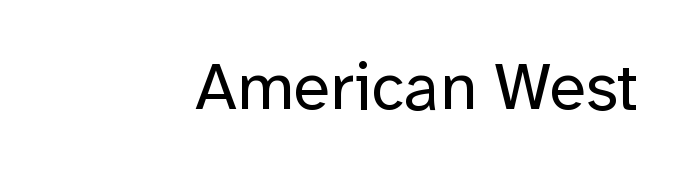
Q: Is the text bold? A: No.
Q: Is the text italic (slanted)? A: No, it is upright.
Q: Is the typeface a serif or a sans-serif typeface? A: Sans-serif.
Q: Is the text underlined? A: No.
Q: How is the paragraph aligned? A: Right-aligned.
Q: Is the spacing between letters normal or unusually wide? A: Normal.
Q: Width (condensed, normal, or wide)? A: Normal.
Q: Stroke contrast? A: Low.
Q: x-height? A: Medium.
Q: Monospaced? A: No.
